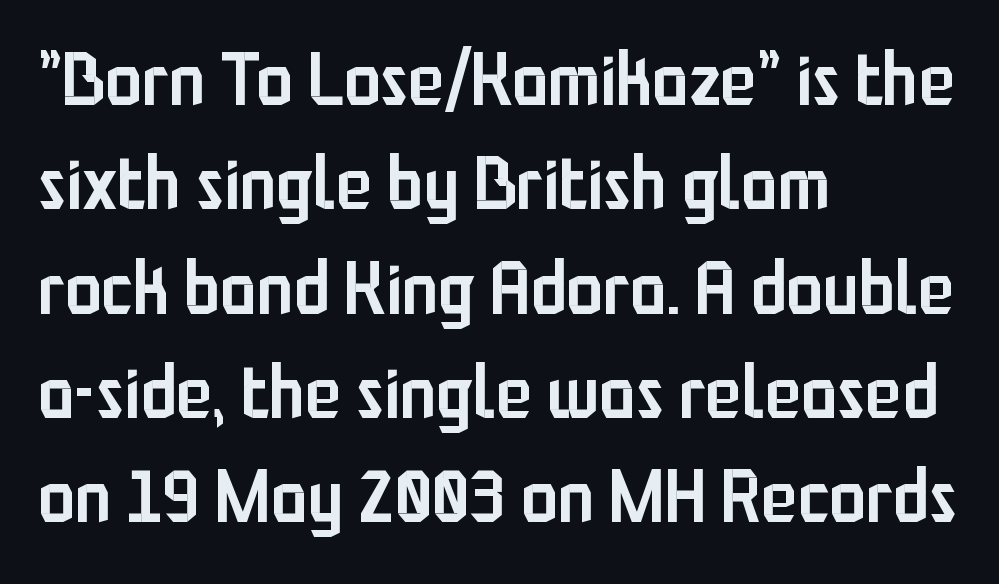
Q: Is the text bold? A: Semi-bold.
Q: Is the text italic (slanted)? A: No, it is upright.
Q: Is the typeface a serif or a sans-serif typeface? A: Sans-serif.
Q: Is the text underlined? A: No.
Q: How is the paragraph aligned? A: Left-aligned.
Q: Is the spacing between letters normal or unusually wide? A: Normal.
Q: Is the spacing between lines tight, normal or loose? A: Normal.
Q: Width (condensed, normal, or wide)? A: Condensed.
Q: Stroke contrast? A: Low.
Q: x-height? A: Medium.
Q: Monospaced? A: No.
